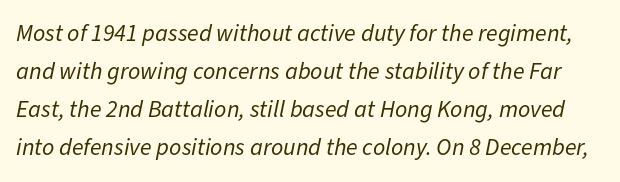
{"italic": "yes", "lean": "right", "slant_degrees": 11, "bold": "no", "underline": "no", "line_spacing": "normal", "line_spacing_ratio": 1.59, "letter_spacing": "normal", "letter_spacing_em": 0.0, "glyph_px": 24}
